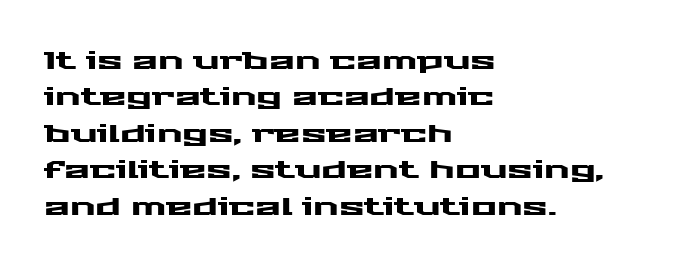
{"italic": "no", "underline": "no", "align": "left", "line_spacing": "normal", "line_spacing_ratio": 1.52, "letter_spacing": "normal", "letter_spacing_em": 0.0, "glyph_px": 24}
